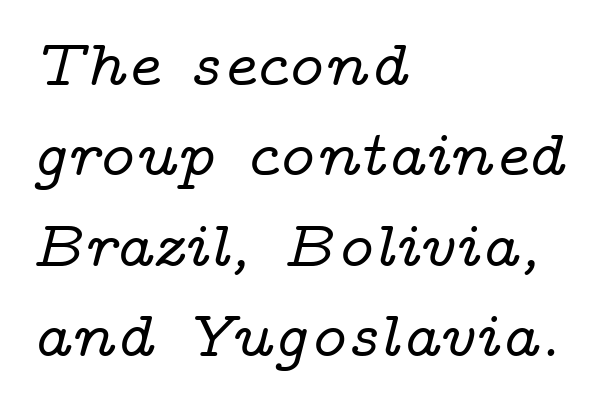
The image shows 65 px wide serif type, italic (leaning right); set left-aligned, normal line spacing (1.39x), normal letter spacing, not underlined; low stroke contrast and a medium x-height.
